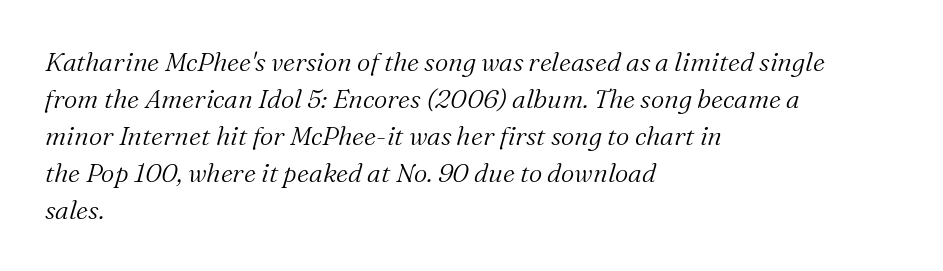
Q: Is the text bold? A: No.
Q: Is the text italic (slanted)? A: Yes, it leans right by about 16 degrees.
Q: Is the text underlined? A: No.
Q: How is the paragraph aligned? A: Left-aligned.
Q: Is the spacing between letters normal or unusually wide? A: Normal.
Q: Is the spacing between lines tight, normal or loose? A: Normal.
